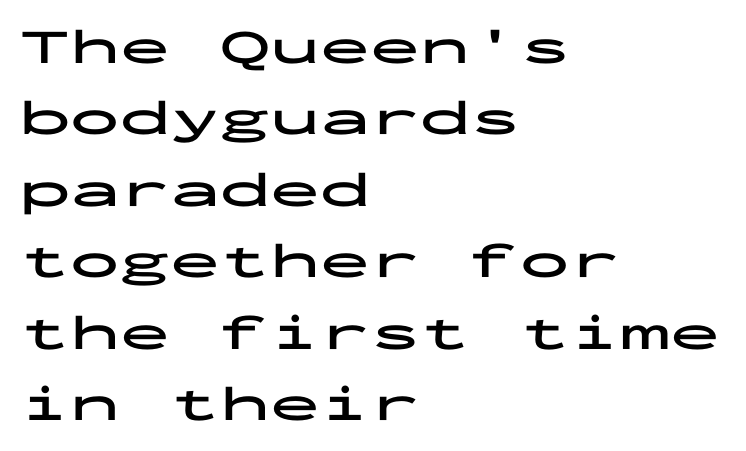
If you drew a line through each stem, it would be perfectly vertical. The rag falls on the right side of this text block. The characters display no serif detailing; their extremities are plain. The strokes are fattened all the way to bold.
